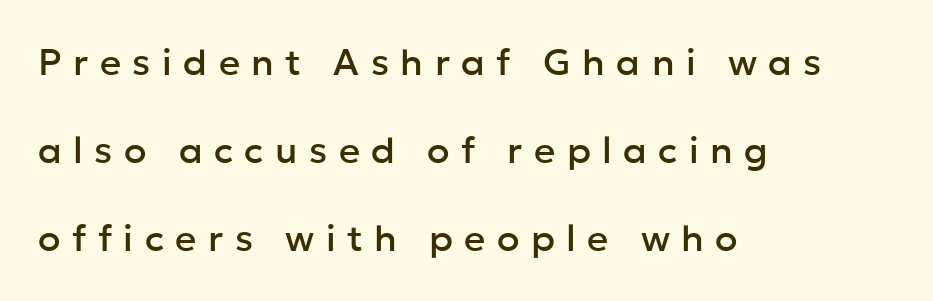
The image shows 37 px sans-serif type, upright; set left-aligned, loose line spacing (2.38x), unusually wide letter spacing (+0.31 em), not underlined; low stroke contrast and a medium x-height.
